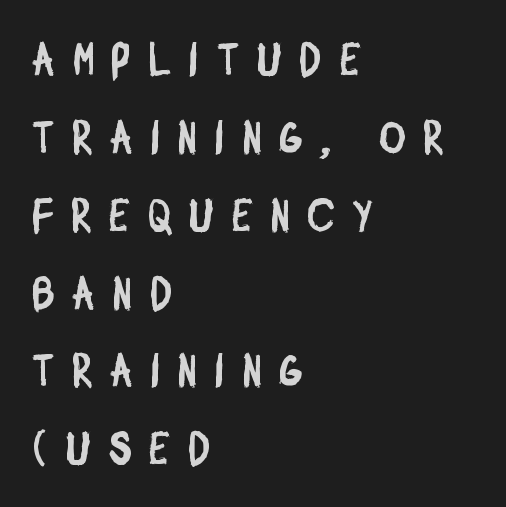
Just letters on the line, the space beneath them empty. Alignment: flush left. A typesetter would call this proportional, since set widths differ per character. Check where the strokes stop: nothing finishes them off — pure sans. Students, note that the glyphs here are deliberately spaced far apart.
